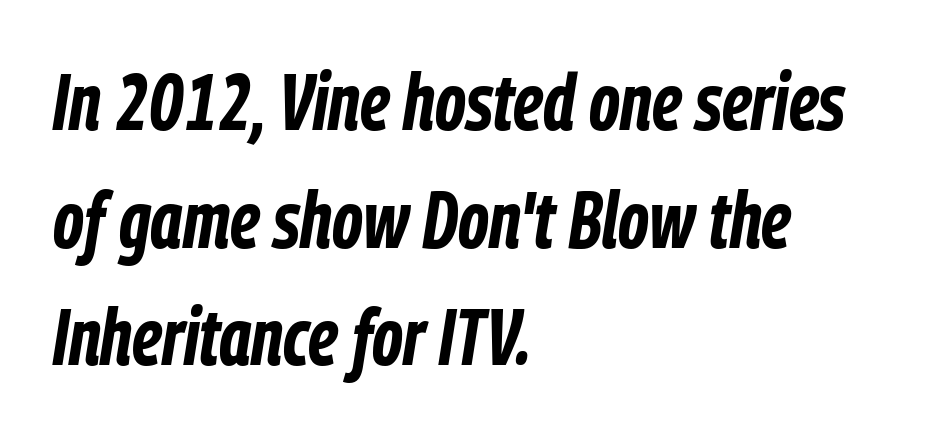
Q: Is the text bold? A: Yes.
Q: Is the text italic (slanted)? A: Yes, it leans right by about 9 degrees.
Q: Is the text underlined? A: No.
Q: How is the paragraph aligned? A: Left-aligned.
Q: Is the spacing between letters normal or unusually wide? A: Normal.
Q: Is the spacing between lines tight, normal or loose? A: Normal.
Q: Width (condensed, normal, or wide)? A: Condensed.
Q: Stroke contrast? A: Low.
Q: x-height? A: Medium.
Q: Monospaced? A: No.
